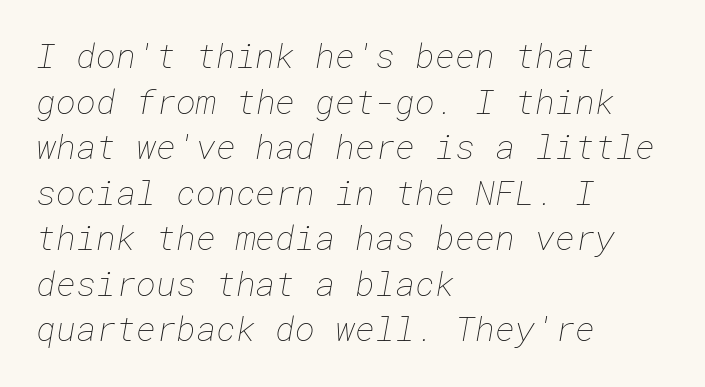
The image shows 34 px thin type; set left-aligned, normal line spacing (1.34x), normal letter spacing, not underlined; low stroke contrast and a medium x-height.
